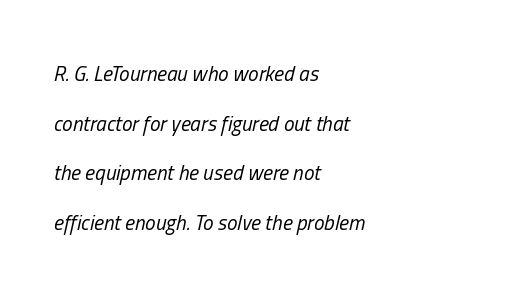
The image shows 21 px text type, italic (leaning right); set left-aligned, loose line spacing (2.36x), normal letter spacing, not underlined.
